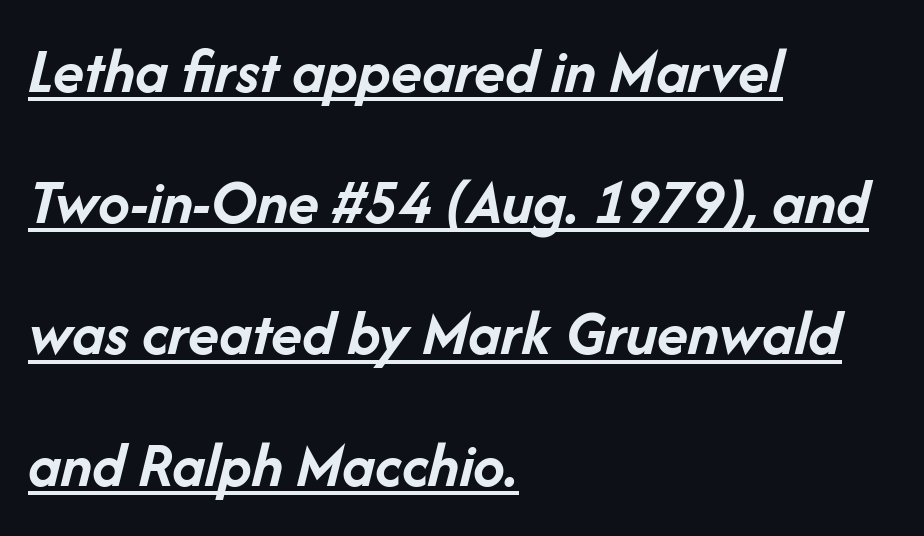
Looks like regular typesetting: each glyph gets only the width it needs. The block of text is sparse from top to bottom, with ample space between rows. Slant detected: the letters are inclined. Alignment: flush left. Quick note: underline on.
